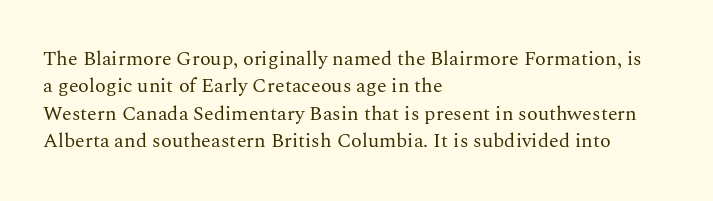
{"italic": "no", "bold": "no", "underline": "no", "align": "left", "line_spacing": "normal", "line_spacing_ratio": 1.37, "letter_spacing": "normal", "letter_spacing_em": 0.0, "glyph_px": 20}
